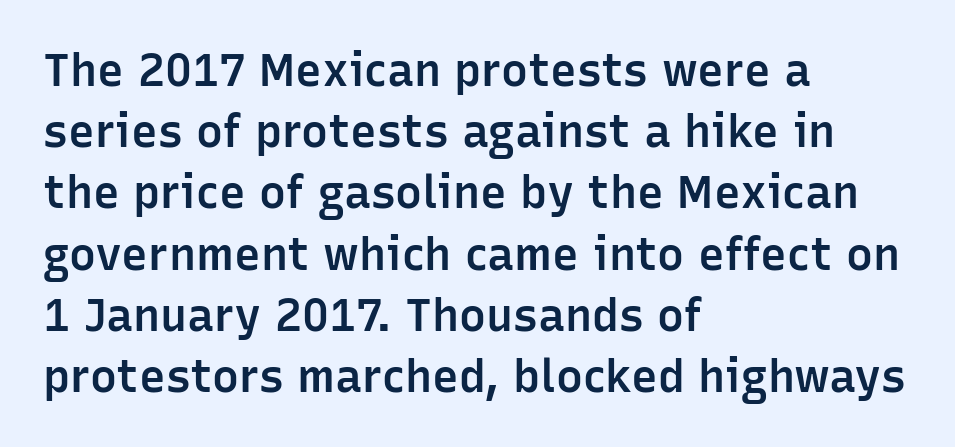
Q: Is the text bold? A: Semi-bold.
Q: Is the text italic (slanted)? A: No, it is upright.
Q: Is the typeface a serif or a sans-serif typeface? A: Sans-serif.
Q: Is the text underlined? A: No.
Q: How is the paragraph aligned? A: Left-aligned.
Q: Is the spacing between letters normal or unusually wide? A: Normal.
Q: Is the spacing between lines tight, normal or loose? A: Normal.
Q: Width (condensed, normal, or wide)? A: Normal.
Q: Stroke contrast? A: Low.
Q: x-height? A: Medium.
Q: Monospaced? A: No.
